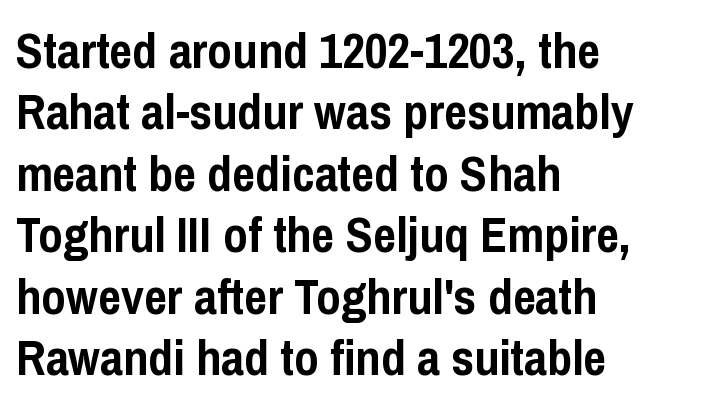
{"serif": "no", "italic": "no", "bold": "yes", "weight": "semibold", "width": "condensed", "stroke_contrast": "low", "x_height": "medium", "monospaced": "no", "underline": "no", "align": "left", "line_spacing_ratio": 1.23, "letter_spacing": "normal", "letter_spacing_em": 0.0, "glyph_px": 50}
